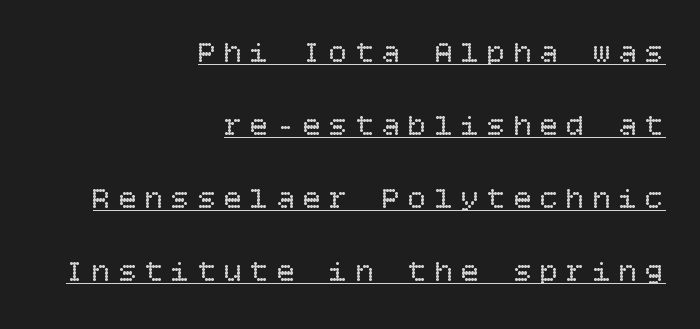
The image shows 31 px regular-weight type, upright; set right-aligned, loose line spacing (2.36x), unusually wide letter spacing (+0.25 em), underlined; low stroke contrast and a large x-height.
